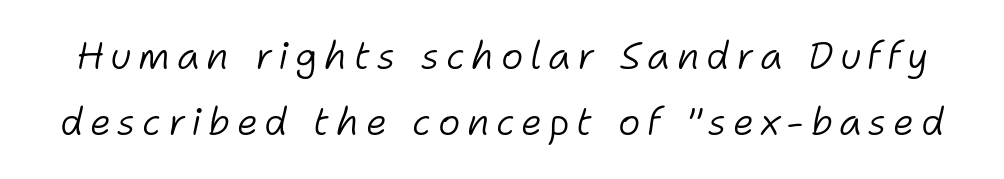
Q: Is the text bold? A: No.
Q: Is the text italic (slanted)? A: Yes, it leans right by about 11 degrees.
Q: Is the text underlined? A: No.
Q: Width (condensed, normal, or wide)? A: Normal.
Q: Stroke contrast? A: Low.
Q: x-height? A: Medium.
Q: Monospaced? A: No.
